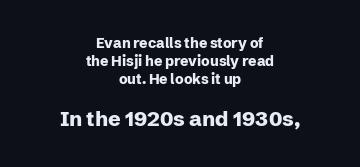
The vertical gap from one line to the next is medium. Heavy, bold letterforms. These lines stack symmetrically, like a column narrowing and widening about its center. Tracking here is standard; glyphs follow each other at the usual distance. This sample uses an upright cut, with every glyph sitting square on the baseline.
